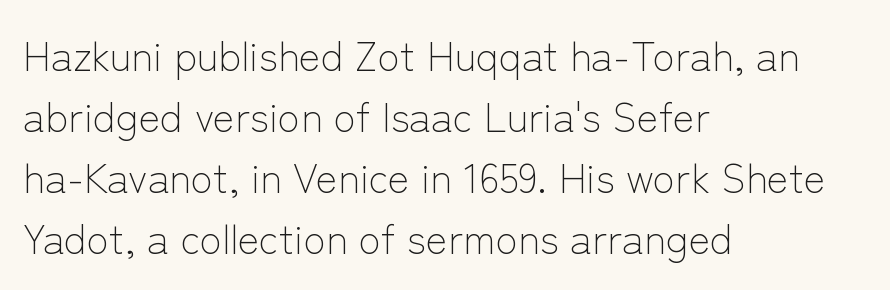
The image shows 41 px light sans-serif type, upright; set left-aligned, normal line spacing (1.49x), normal letter spacing, not underlined; low stroke contrast and a medium x-height.
